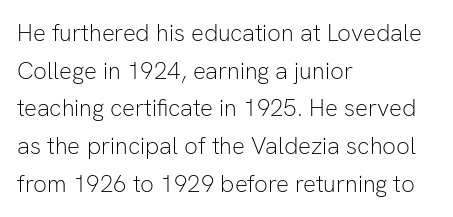
{"italic": "no", "bold": "no", "underline": "no", "align": "left", "line_spacing": "normal", "line_spacing_ratio": 1.57, "letter_spacing": "normal", "letter_spacing_em": 0.0, "glyph_px": 24}
